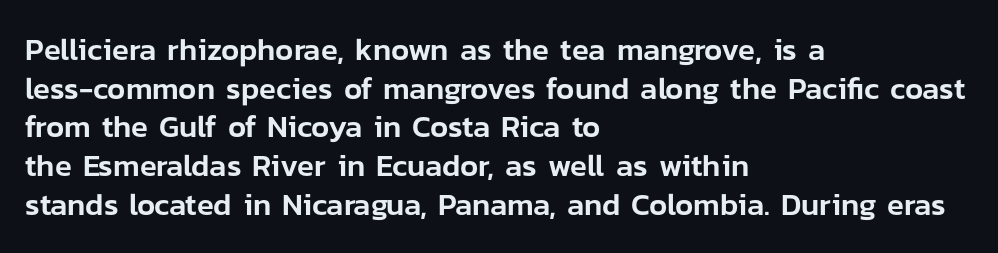
The image shows 31 px sans-serif type, upright; set left-aligned, normal line spacing (1.25x), normal letter spacing, not underlined; low stroke contrast and a medium x-height.
